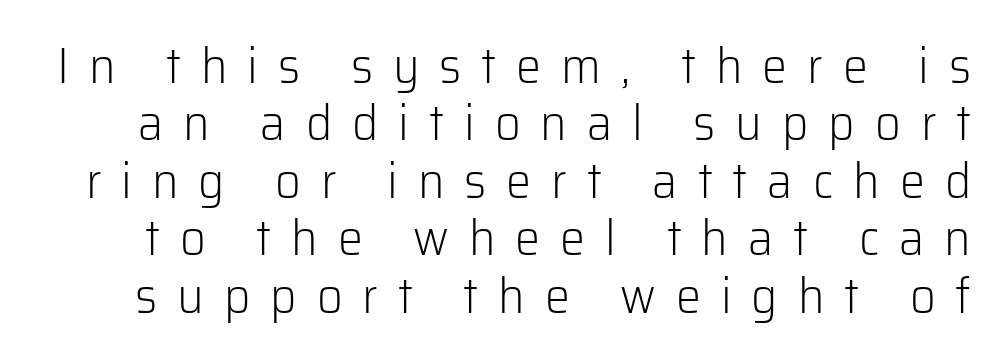
The image shows 50 px light sans-serif type, upright; set tight line spacing (1.15x), unusually wide letter spacing (+0.4 em), not underlined; low stroke contrast and a medium x-height.
